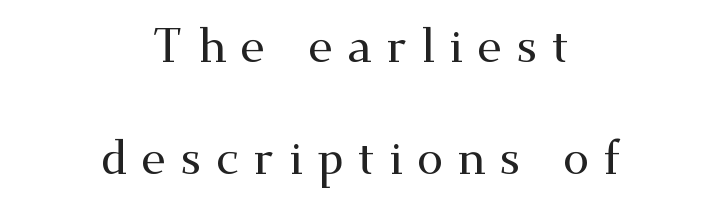
{"serif": "yes", "italic": "no", "width": "wide", "stroke_contrast": "medium", "x_height": "small", "monospaced": "no", "underline": "no", "align": "center", "line_spacing": "loose", "line_spacing_ratio": 2.39, "letter_spacing": "wide", "letter_spacing_em": 0.3, "glyph_px": 47}
